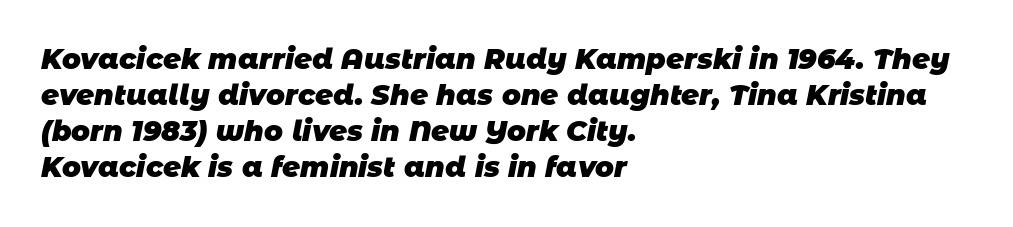
{"serif": "no", "bold": "yes", "weight": "heavy", "width": "normal", "stroke_contrast": "low", "x_height": "large", "monospaced": "no", "underline": "no", "align": "left", "line_spacing": "normal", "line_spacing_ratio": 1.29, "letter_spacing": "normal", "letter_spacing_em": 0.0, "glyph_px": 28}
